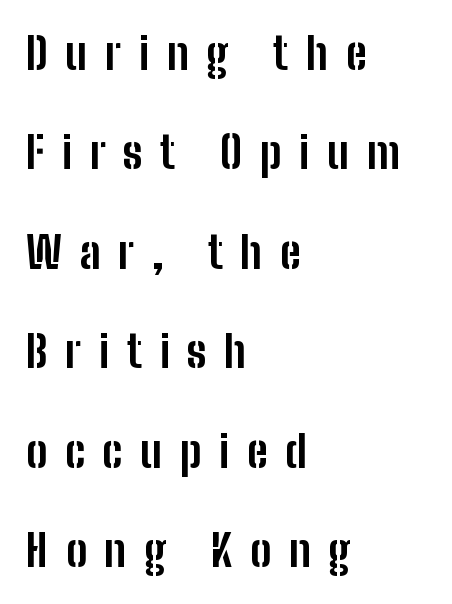
{"serif": "no", "italic": "no", "bold": "yes", "weight": "bold", "width": "condensed", "stroke_contrast": "low", "x_height": "medium", "monospaced": "no", "underline": "no", "align": "left", "line_spacing": "loose", "line_spacing_ratio": 2.26, "letter_spacing": "wide", "letter_spacing_em": 0.4, "glyph_px": 44}
